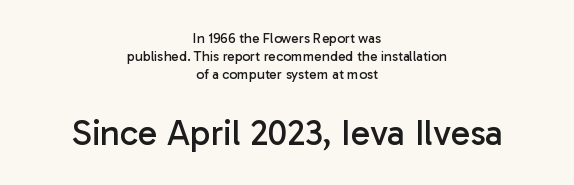
{"serif": "no", "italic": "no", "bold": "no", "weight": "regular", "width": "normal", "stroke_contrast": "low", "x_height": "medium", "monospaced": "no", "underline": "no", "align": "center", "line_spacing": "normal", "line_spacing_ratio": 1.27, "letter_spacing": "normal", "letter_spacing_em": 0.0, "larger_block": "second", "size_ratio": 2.57, "glyph_px": 36}
